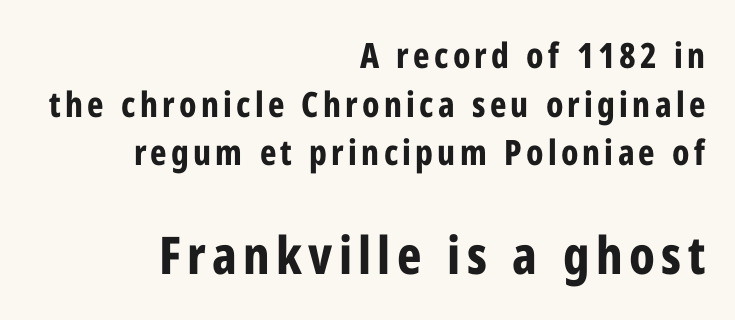
The type sits square on the baseline with zero lean. Nobody drew a line under any word here. Proportional: the letters do not fall into vertical columns. A typesetter would label this face a sans.
